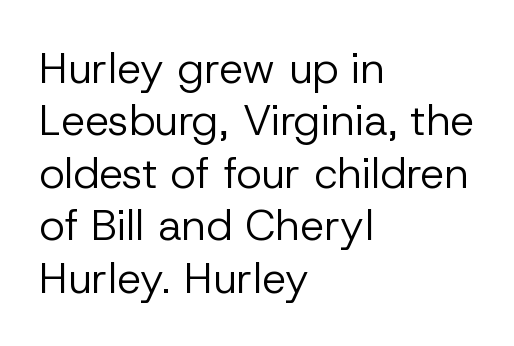
Q: Is the text bold? A: No.
Q: Is the text italic (slanted)? A: No, it is upright.
Q: Is the typeface a serif or a sans-serif typeface? A: Sans-serif.
Q: Is the text underlined? A: No.
Q: How is the paragraph aligned? A: Left-aligned.
Q: Is the spacing between letters normal or unusually wide? A: Normal.
Q: Width (condensed, normal, or wide)? A: Normal.
Q: Stroke contrast? A: Low.
Q: x-height? A: Medium.
Q: Monospaced? A: No.
